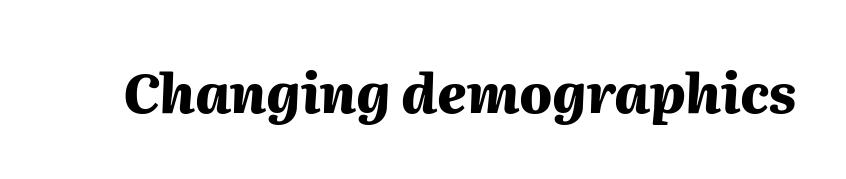
Q: Is the text bold? A: Yes.
Q: Is the text italic (slanted)? A: Yes, it leans right by about 2 degrees.
Q: Is the text underlined? A: No.
Q: Is the spacing between letters normal or unusually wide? A: Normal.
Q: Width (condensed, normal, or wide)? A: Normal.
Q: Stroke contrast? A: Medium.
Q: x-height? A: Medium.
Q: Monospaced? A: No.
